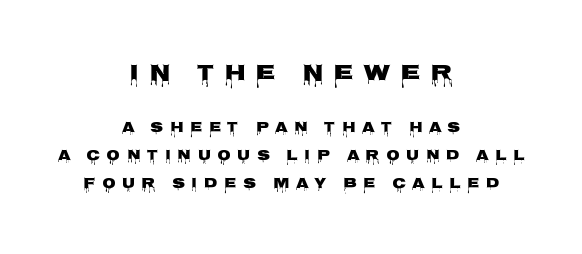
Italic? Not at all — the glyphs are vertical. Size contrast runs from large at the top to small at the bottom. Underline: absent. Each word looks stretched out because of the extra space between its letters. Layout note: lines centered.
